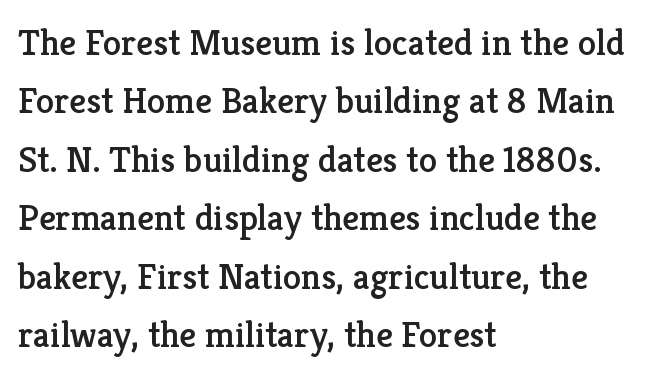
{"serif": "yes", "italic": "no", "width": "normal", "stroke_contrast": "low", "x_height": "medium", "monospaced": "no", "underline": "no", "align": "left", "line_spacing": "normal", "line_spacing_ratio": 1.58, "letter_spacing": "normal", "letter_spacing_em": 0.0, "glyph_px": 37}
